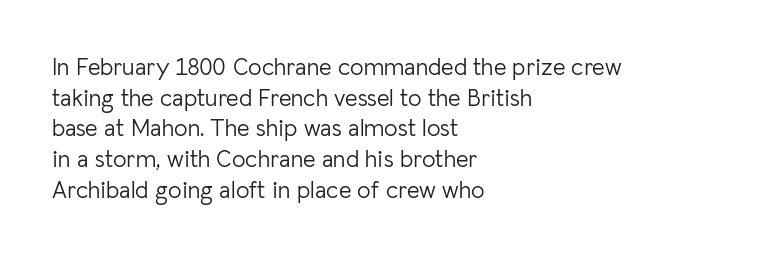
The image shows 24 px text type, upright; set left-aligned, normal line spacing (1.28x), normal letter spacing, not underlined.
